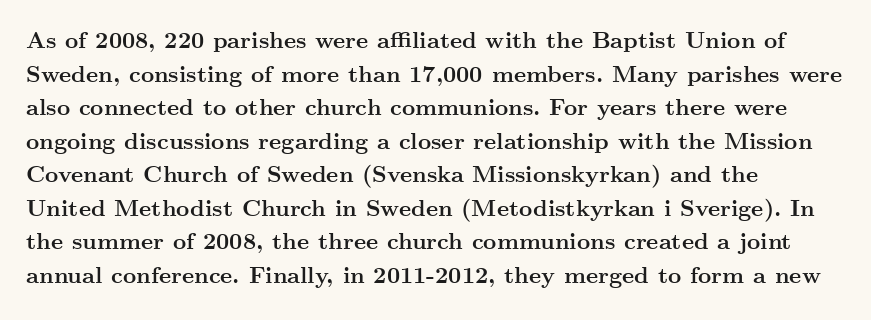
The image shows 23 px bold type, upright; set left-aligned, normal line spacing (1.46x), normal letter spacing, not underlined.
